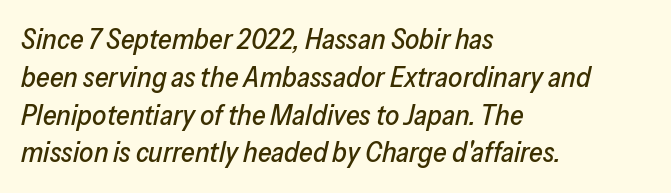
The image shows 28 px text type, italic (leaning right); set left-aligned, normal line spacing (1.35x), normal letter spacing, not underlined; low stroke contrast and a medium x-height.
